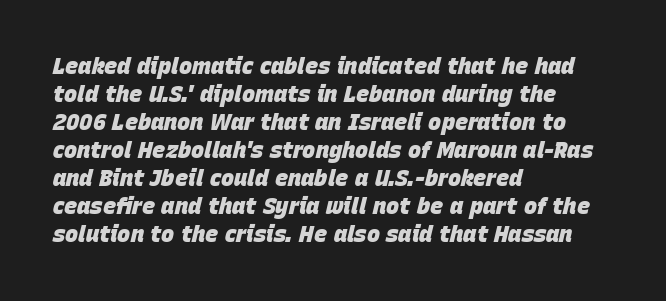
Designer's note — italics engaged. Does the weight exceed regular? Yes, all the way to bold. Words appear dense and cohesive because spacing is normal. If you drew a ruler down the left edge, every line would touch it. No word sits above an underline.
